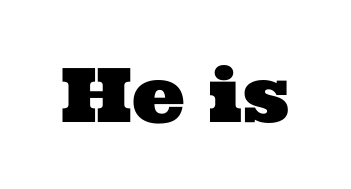
The image shows 75 px wide serif type; set normal letter spacing, not underlined; medium stroke contrast and a medium x-height.
